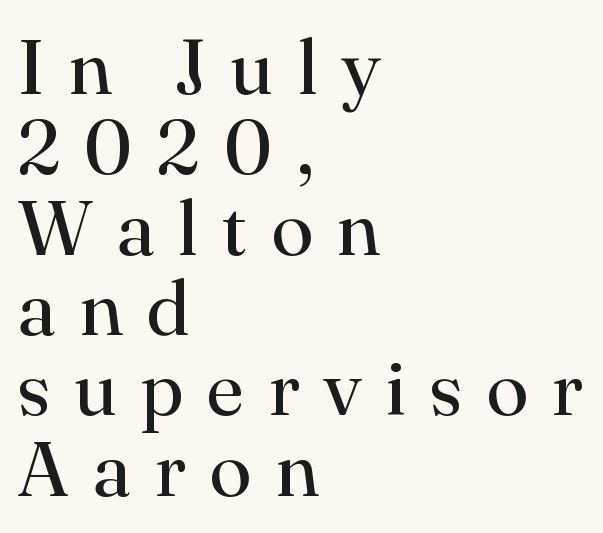
{"serif": "yes", "italic": "no", "bold": "no", "weight": "regular", "width": "normal", "stroke_contrast": "high", "x_height": "small", "monospaced": "no", "underline": "no", "align": "left", "line_spacing": "tight", "line_spacing_ratio": 1.03, "letter_spacing": "wide", "letter_spacing_em": 0.3, "glyph_px": 78}
